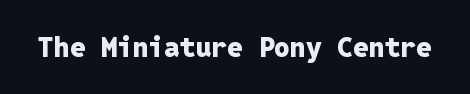
{"serif": "no", "italic": "no", "bold": "yes", "weight": "heavy", "width": "normal", "stroke_contrast": "low", "x_height": "medium", "monospaced": "yes", "underline": "no", "letter_spacing": "normal", "letter_spacing_em": 0.0, "glyph_px": 28}
